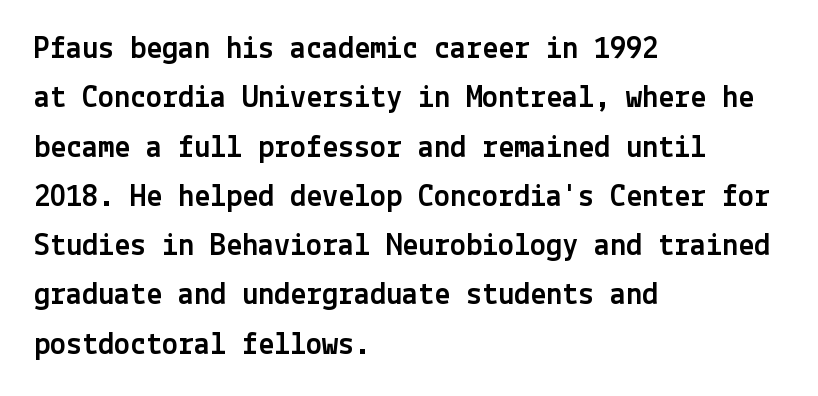
Q: Is the text italic (slanted)? A: No, it is upright.
Q: Is the typeface a serif or a sans-serif typeface? A: Sans-serif.
Q: Is the text underlined? A: No.
Q: How is the paragraph aligned? A: Left-aligned.
Q: Is the spacing between letters normal or unusually wide? A: Normal.
Q: Is the spacing between lines tight, normal or loose? A: Normal.
Q: Width (condensed, normal, or wide)? A: Normal.
Q: x-height? A: Medium.
